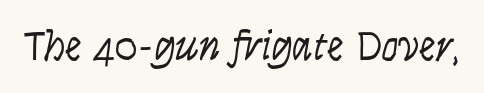
{"serif": "no", "bold": "no", "weight": "light", "width": "condensed", "stroke_contrast": "low", "x_height": "large", "monospaced": "no", "underline": "no", "letter_spacing": "normal", "letter_spacing_em": 0.0, "glyph_px": 42}
